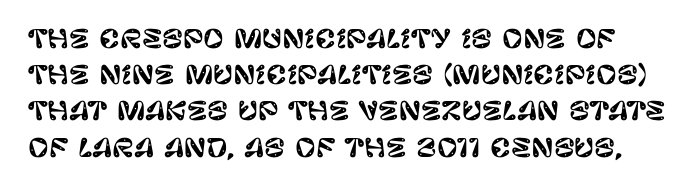
The passage shown is not underscored anywhere. The designer left line spacing at the default. The letters sit at their default tracking, neither squeezed nor spread.
